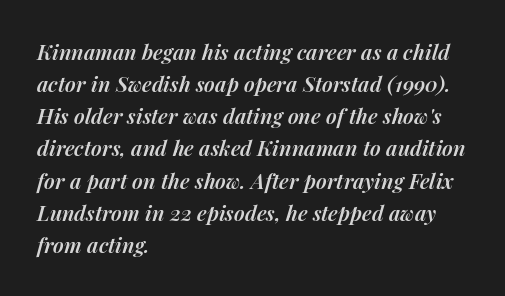
Q: Is the text bold? A: Semi-bold.
Q: Is the text italic (slanted)? A: Yes, it leans right by about 14 degrees.
Q: Is the text underlined? A: No.
Q: How is the paragraph aligned? A: Left-aligned.
Q: Is the spacing between letters normal or unusually wide? A: Normal.
Q: Is the spacing between lines tight, normal or loose? A: Normal.
